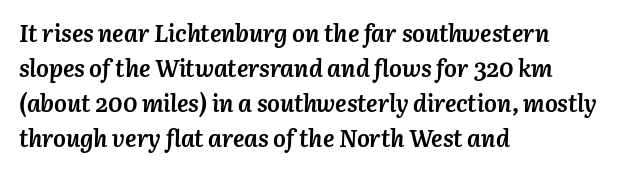
{"italic": "yes", "lean": "right", "slant_degrees": 3, "bold": "yes", "underline": "no", "align": "left", "line_spacing": "normal", "line_spacing_ratio": 1.46, "letter_spacing": "normal", "letter_spacing_em": 0.0, "glyph_px": 24}
